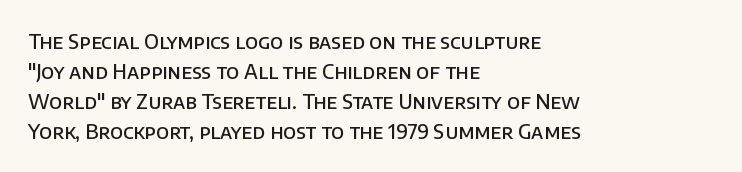
The line-height multiplier appears to be the usual default. This is the regular roman posture of the typeface. This rendering uses left alignment, leaving the right contour irregular. Only glyphs here, with clear space below each row. Default kerning and tracking; the words read as compact shapes.
